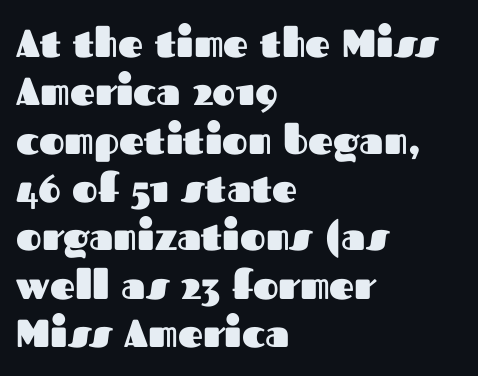
Q: Is the text bold? A: Yes.
Q: Is the text italic (slanted)? A: No, it is upright.
Q: Is the typeface a serif or a sans-serif typeface? A: Sans-serif.
Q: Is the text underlined? A: No.
Q: How is the paragraph aligned? A: Left-aligned.
Q: Is the spacing between letters normal or unusually wide? A: Normal.
Q: Width (condensed, normal, or wide)? A: Normal.
Q: Stroke contrast? A: Medium.
Q: x-height? A: Medium.
Q: Monospaced? A: No.
